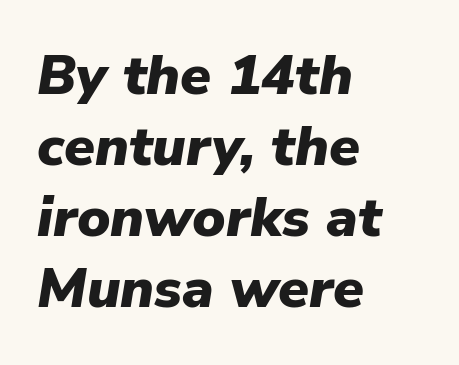
The passage shown is emphatically bold. Think of a printed novel: that variable character pitch is what you see here. If you drew a line through each stem, it would be angled. Reading down the block, your eye returns to a fixed left position each line. The lines sit at an ordinary, default distance from one another. Underline: absent.
